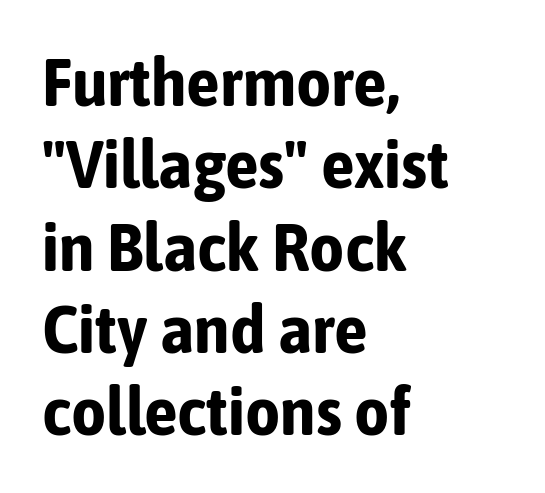
Each line starts at the same left margin while the right side varies. Characters follow at the spacing the type designer built in. Are there feet on the stems? There aren't — it's a sans. You can tell it's not italic because the verticals are truly vertical. Bare-footed words on every line.
